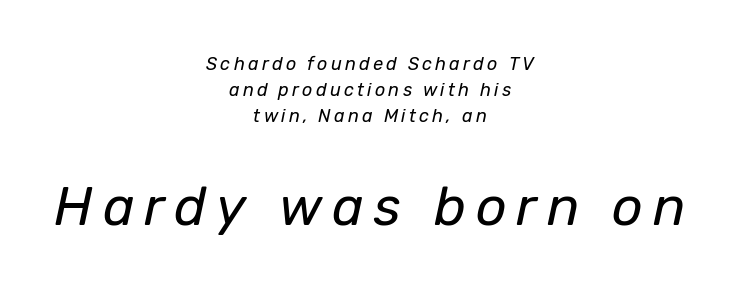
{"italic": "yes", "lean": "right", "slant_degrees": 12, "bold": "no", "weight": "regular", "width": "normal", "stroke_contrast": "low", "x_height": "medium", "monospaced": "no", "underline": "no", "align": "center", "line_spacing": "normal", "line_spacing_ratio": 1.44, "larger_block": "second", "size_ratio": 3.0, "glyph_px": 54}
